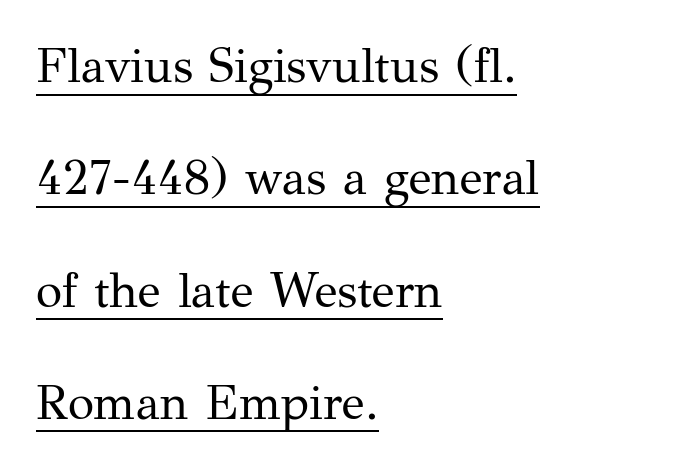
{"serif": "yes", "italic": "no", "bold": "no", "weight": "regular", "width": "normal", "stroke_contrast": "medium", "x_height": "medium", "monospaced": "no", "underline": "yes", "align": "left", "line_spacing": "loose", "line_spacing_ratio": 2.34, "letter_spacing": "normal", "letter_spacing_em": 0.0, "glyph_px": 48}
